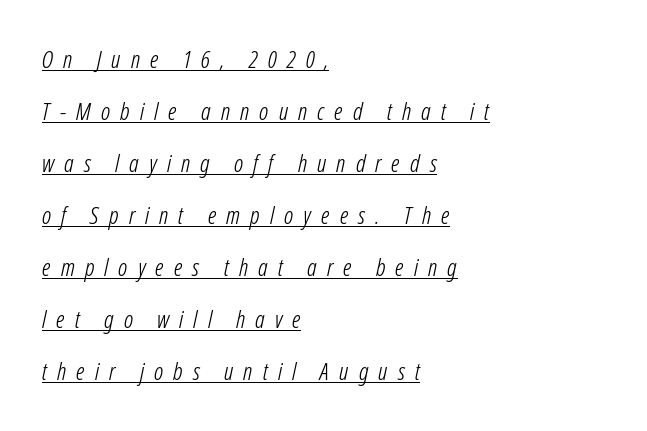
Q: Is the text bold? A: No.
Q: Is the text italic (slanted)? A: Yes, it leans right by about 12 degrees.
Q: Is the text underlined? A: Yes.
Q: How is the paragraph aligned? A: Left-aligned.
Q: Is the spacing between letters normal or unusually wide? A: Unusually wide.
Q: Is the spacing between lines tight, normal or loose? A: Loose.
